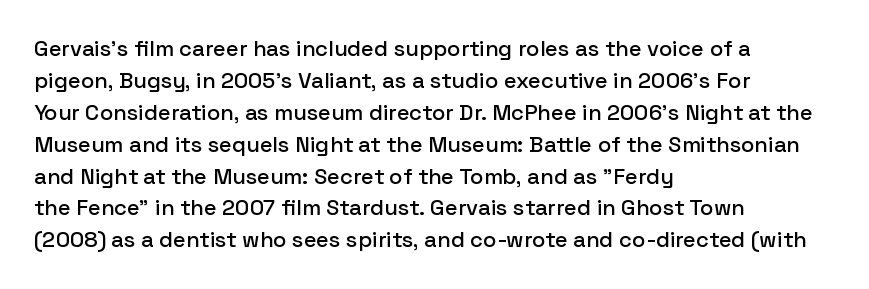
The image shows 22 px text type, upright; set left-aligned, normal line spacing (1.45x), normal letter spacing, not underlined.
